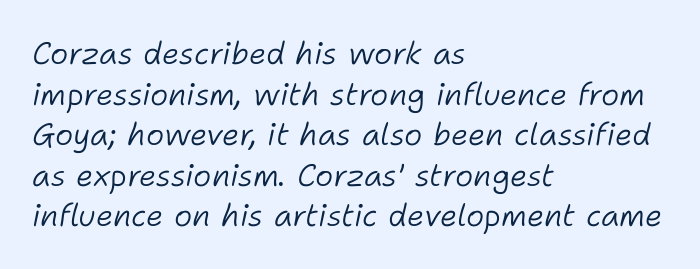
Does extra space separate the letters? No, they use regular spacing. Weight: not bold — regular or lighter. Slanted lettering throughout. Descenders hang freely into open space.
